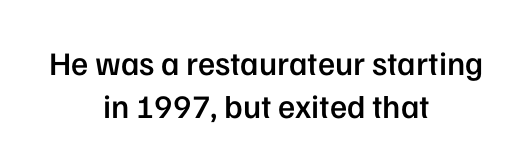
{"serif": "no", "italic": "no", "bold": "semi", "weight": "semibold", "width": "normal", "stroke_contrast": "low", "x_height": "medium", "monospaced": "no", "underline": "no", "align": "center", "line_spacing": "normal", "line_spacing_ratio": 1.29, "letter_spacing": "normal", "letter_spacing_em": 0.0, "glyph_px": 33}
